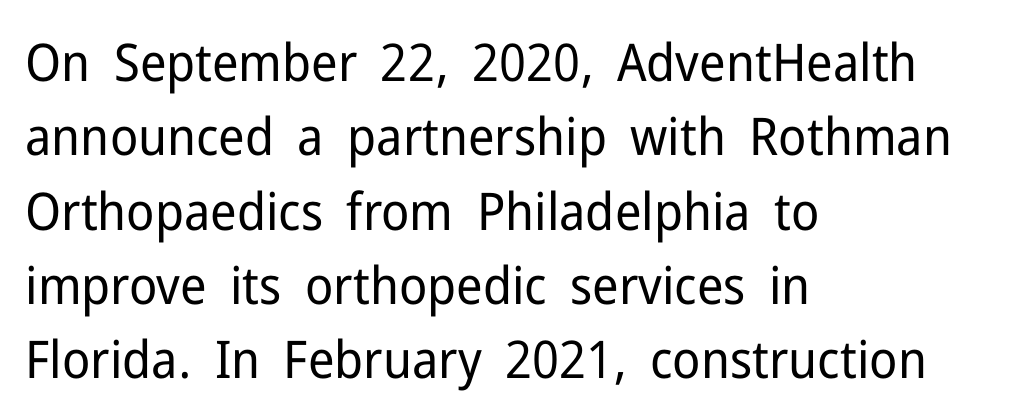
{"serif": "no", "italic": "no", "bold": "no", "weight": "regular", "width": "normal", "stroke_contrast": "low", "x_height": "medium", "monospaced": "no", "underline": "no", "align": "left", "line_spacing": "normal", "line_spacing_ratio": 1.43, "letter_spacing": "normal", "letter_spacing_em": 0.0, "glyph_px": 52}
